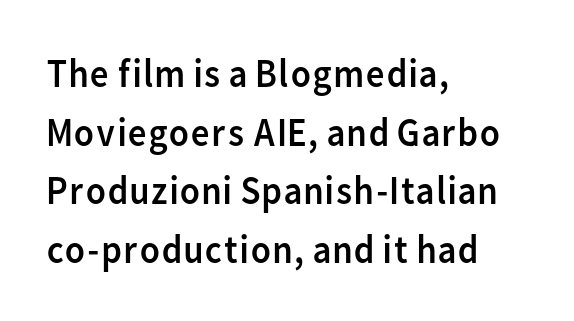
{"serif": "no", "italic": "no", "bold": "no", "weight": "regular", "width": "normal", "stroke_contrast": "low", "x_height": "medium", "monospaced": "no", "underline": "no", "align": "left", "line_spacing": "normal", "line_spacing_ratio": 1.43, "letter_spacing": "normal", "letter_spacing_em": 0.0, "glyph_px": 41}
